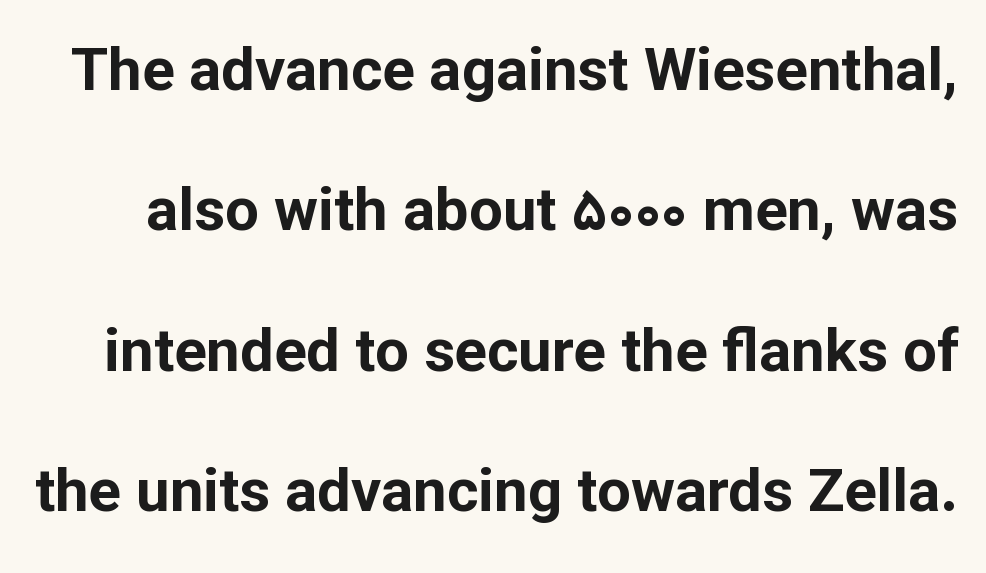
Q: Is the text bold? A: Yes.
Q: Is the text italic (slanted)? A: No, it is upright.
Q: Is the typeface a serif or a sans-serif typeface? A: Sans-serif.
Q: Is the text underlined? A: No.
Q: Is the spacing between letters normal or unusually wide? A: Normal.
Q: Is the spacing between lines tight, normal or loose? A: Loose.
Q: Width (condensed, normal, or wide)? A: Normal.
Q: Stroke contrast? A: Low.
Q: x-height? A: Medium.
Q: Monospaced? A: No.
